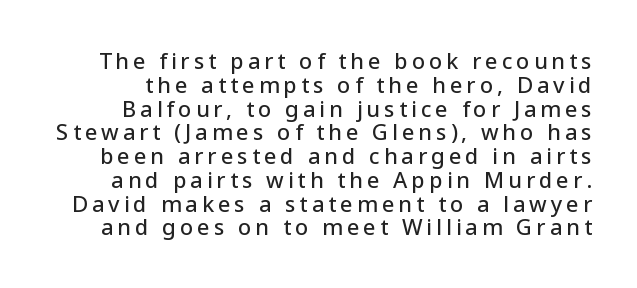
{"italic": "no", "underline": "no", "line_spacing": "tight", "line_spacing_ratio": 1.08, "glyph_px": 22}
